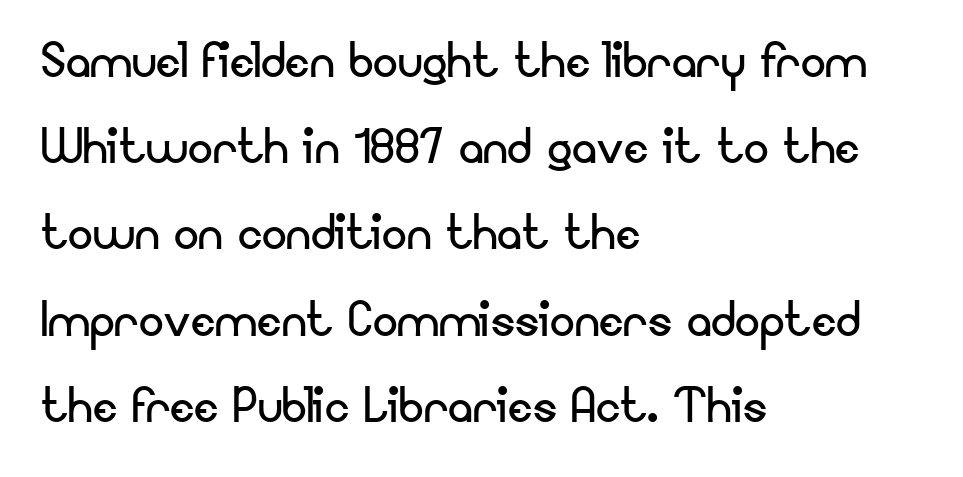
Q: Is the text bold? A: No.
Q: Is the text italic (slanted)? A: No, it is upright.
Q: Is the typeface a serif or a sans-serif typeface? A: Sans-serif.
Q: Is the text underlined? A: No.
Q: How is the paragraph aligned? A: Left-aligned.
Q: Is the spacing between letters normal or unusually wide? A: Normal.
Q: Is the spacing between lines tight, normal or loose? A: Normal.
Q: Width (condensed, normal, or wide)? A: Normal.
Q: Stroke contrast? A: Low.
Q: x-height? A: Small.
Q: Monospaced? A: No.
